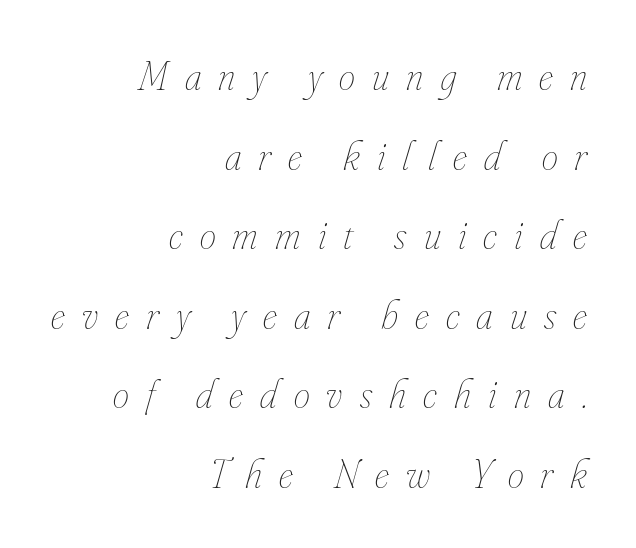
Unmarked baselines from the first word to the last. Look at the tracking — it's clearly loosened, letters drifting apart. Each new line begins a long way beneath the previous one. Stems here are at most as thick as an everyday book face. Characters are canted at an angle relative to the baseline's perpendicular. Think of a printed novel: that variable character pitch is what you see here.
